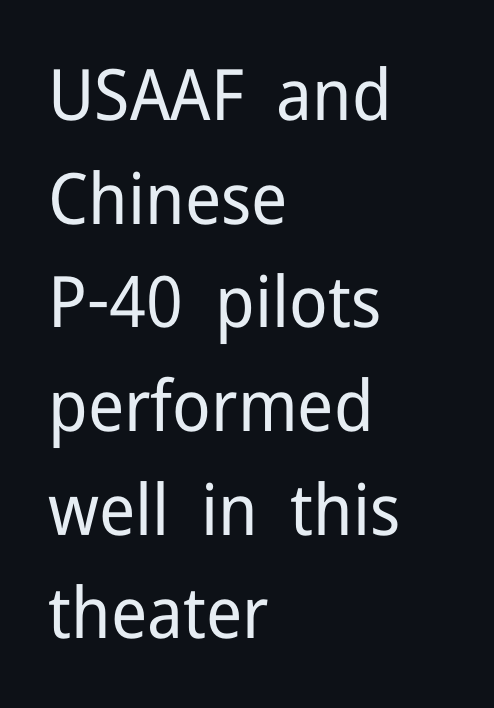
This rendering leaves character spacing at its baseline value. Posture: upright roman. Beneath every word, the page is bare. Weight: not bold — regular or lighter. Looks like regular typesetting: each glyph gets only the width it needs.
